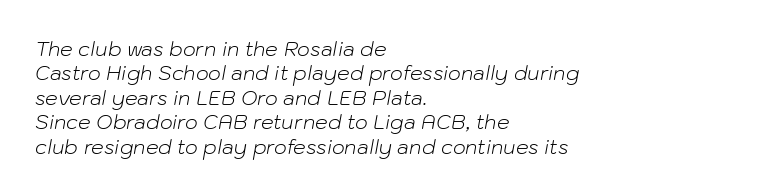
Q: Is the text bold? A: No.
Q: Is the text italic (slanted)? A: Yes, it leans right by about 10 degrees.
Q: Is the text underlined? A: No.
Q: How is the paragraph aligned? A: Left-aligned.
Q: Is the spacing between letters normal or unusually wide? A: Normal.
